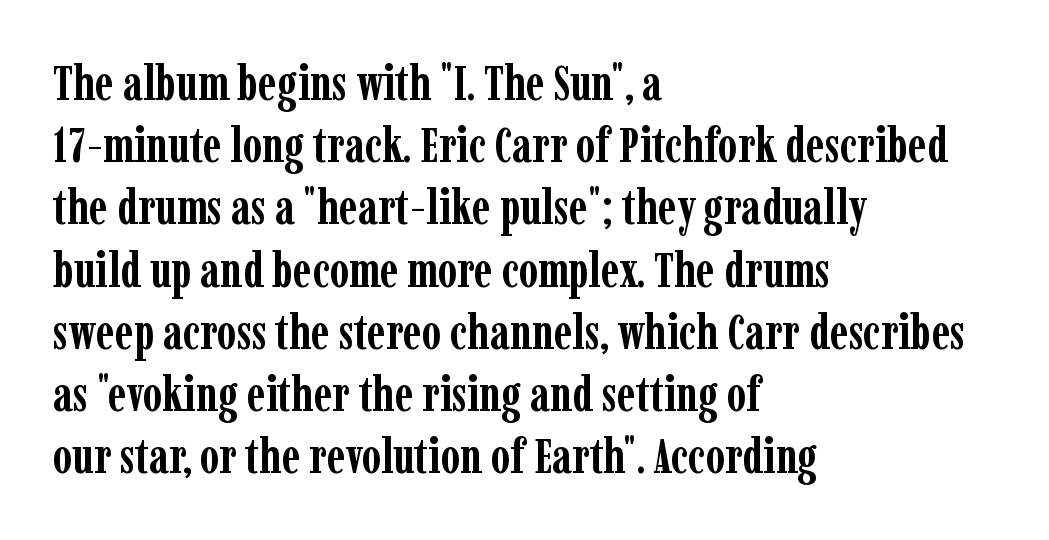
Q: Is the text bold? A: Yes.
Q: Is the text italic (slanted)? A: No, it is upright.
Q: Is the typeface a serif or a sans-serif typeface? A: Serif.
Q: Is the text underlined? A: No.
Q: How is the paragraph aligned? A: Left-aligned.
Q: Is the spacing between letters normal or unusually wide? A: Normal.
Q: Is the spacing between lines tight, normal or loose? A: Normal.
Q: Width (condensed, normal, or wide)? A: Condensed.
Q: Stroke contrast? A: Low.
Q: x-height? A: Medium.
Q: Monospaced? A: No.
